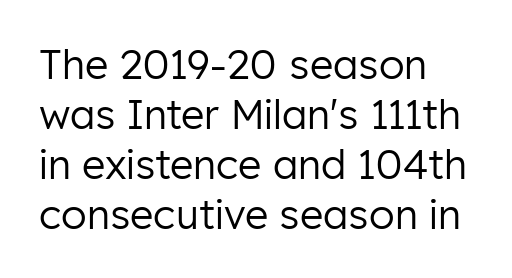
A classic flush-left, rag-right setting is used for this passage. The type is set solid horizontally, with unmodified tracking. If you drew a line through each stem, it would be perfectly vertical. This sample has the flowing, uneven cadence of proportional lettering.
